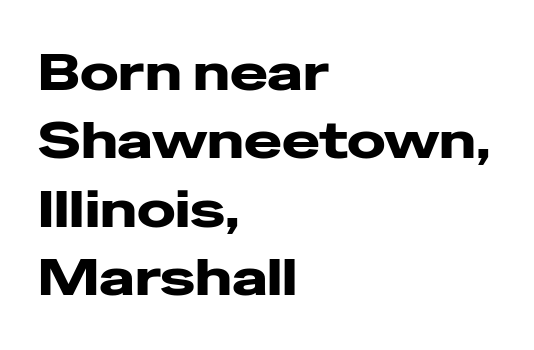
Line starts are locked; line ends wander. The rendering uses natural spacing where letterforms have individual widths. Words float on clear page, feet unadorned. This sample uses a sans-serif face. Short note: letters normally spaced. Summary of vertical rhythm: regular, with standard interline spacing.
